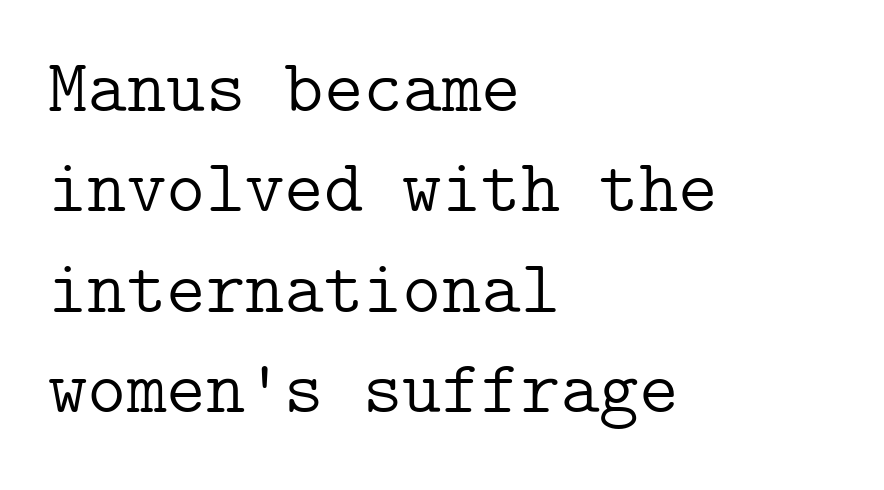
The image shows 75 px light serif type, upright; set left-aligned, normal line spacing (1.34x), normal letter spacing, not underlined; low stroke contrast and a medium x-height.
